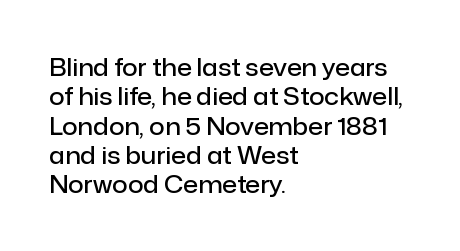
{"italic": "no", "bold": "semi", "underline": "no", "align": "left", "line_spacing_ratio": 1.22, "letter_spacing": "normal", "letter_spacing_em": 0.0, "glyph_px": 24}
